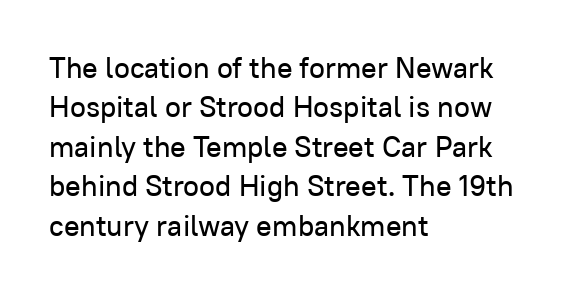
Visually the block forms a straight wall on the left and a jagged coastline on the right. How are the letters spaced? Ordinarily, with no added tracking. The font family rendered here belongs to the sans-serif group. Upright lettering throughout. Underlining? Definitely not there. Compared with typical paragraphs, the rows here are spaced about the same.
